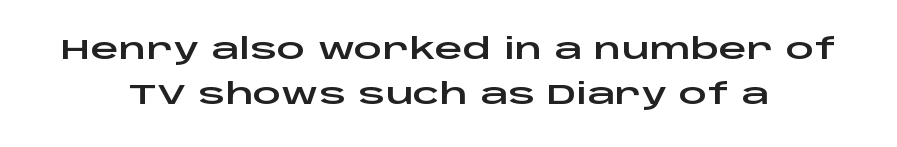
The image shows 28 px wide sans-serif type, upright; set centered, normal line spacing (1.59x), normal letter spacing, not underlined; low stroke contrast and a large x-height.
